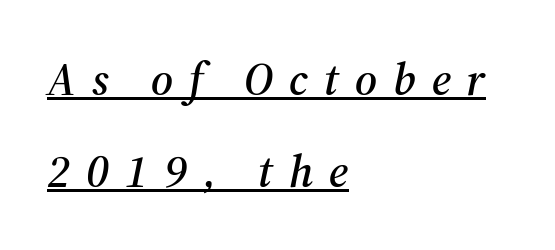
{"serif": "yes", "italic": "yes", "lean": "right", "slant_degrees": 12, "width": "normal", "stroke_contrast": "medium", "x_height": "medium", "monospaced": "no", "underline": "yes", "align": "left", "line_spacing": "loose", "line_spacing_ratio": 2.0, "letter_spacing": "wide", "letter_spacing_em": 0.35, "glyph_px": 46}
